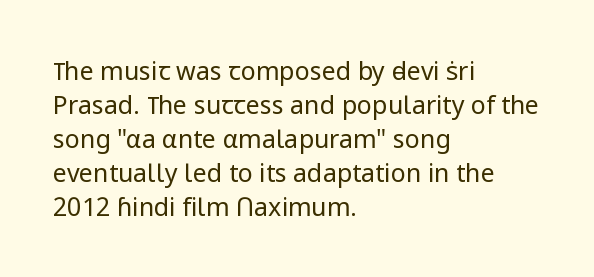
Q: Is the text bold? A: No.
Q: Is the text italic (slanted)? A: No, it is upright.
Q: Is the text underlined? A: No.
Q: How is the paragraph aligned? A: Left-aligned.
Q: Is the spacing between letters normal or unusually wide? A: Normal.
Q: Is the spacing between lines tight, normal or loose? A: Normal.
